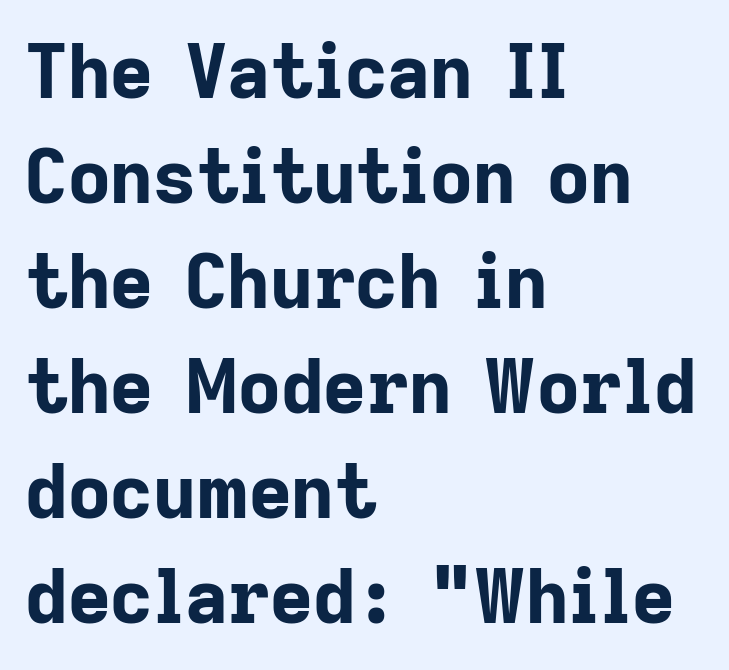
Q: Is the text bold? A: Yes.
Q: Is the text italic (slanted)? A: No, it is upright.
Q: Is the typeface a serif or a sans-serif typeface? A: Sans-serif.
Q: Is the text underlined? A: No.
Q: How is the paragraph aligned? A: Left-aligned.
Q: Is the spacing between letters normal or unusually wide? A: Normal.
Q: Is the spacing between lines tight, normal or loose? A: Normal.
Q: Width (condensed, normal, or wide)? A: Normal.
Q: Stroke contrast? A: Low.
Q: x-height? A: Medium.
Q: Monospaced? A: No.
